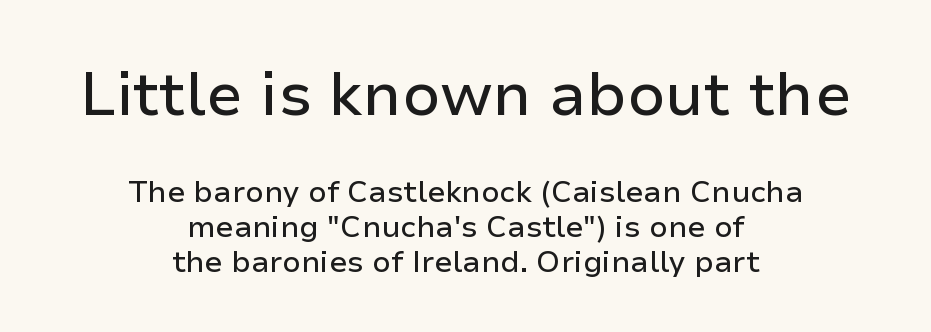
Q: Is the text italic (slanted)? A: No, it is upright.
Q: Is the typeface a serif or a sans-serif typeface? A: Sans-serif.
Q: Is the text underlined? A: No.
Q: How is the paragraph aligned? A: Centered.
Q: Is the spacing between letters normal or unusually wide? A: Normal.
Q: Which block of text is set in a larger size, the first (top) or the second (bottom)? A: The first (top) one.
Q: Width (condensed, normal, or wide)? A: Normal.
Q: Stroke contrast? A: Low.
Q: x-height? A: Medium.
Q: Monospaced? A: No.
